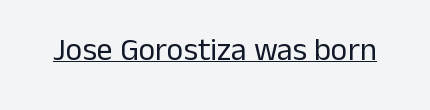
{"serif": "no", "italic": "no", "bold": "no", "weight": "regular", "width": "normal", "stroke_contrast": "low", "x_height": "medium", "monospaced": "no", "underline": "yes", "letter_spacing": "normal", "letter_spacing_em": 0.0, "glyph_px": 32}
